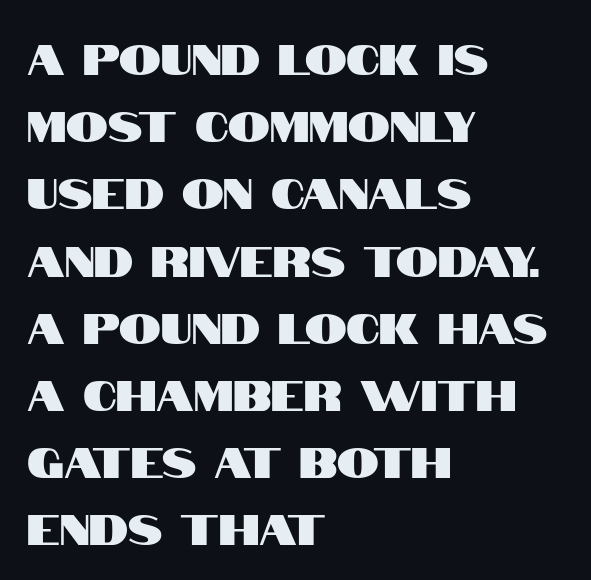
Clear beneath every line of the passage. The type sits square on the baseline with zero lean. A classic flush-left, rag-right setting is used for this passage. Is this a fixed-width face? No — the glyphs have proportional, varying widths. Font category for this specimen: sans-serif.
